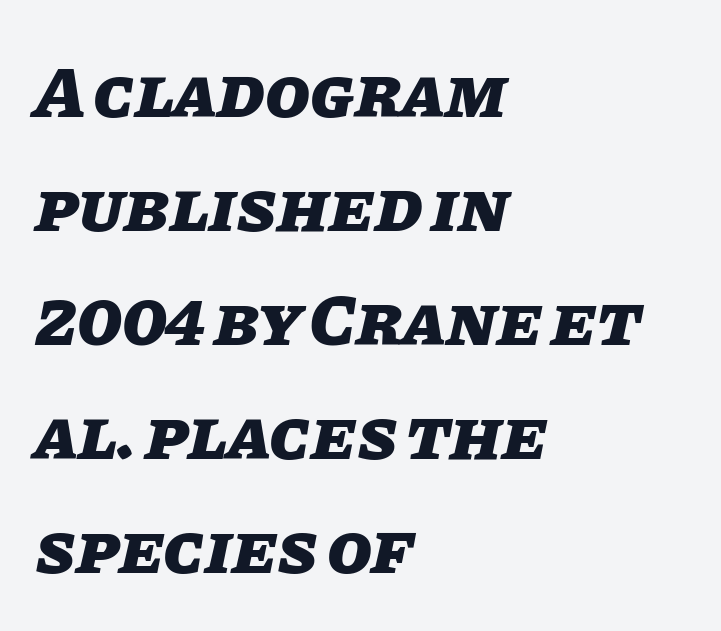
The image shows 73 px heavy type, italic (leaning right); set left-aligned, normal line spacing (1.56x), normal letter spacing, not underlined; low stroke contrast and a large x-height.
